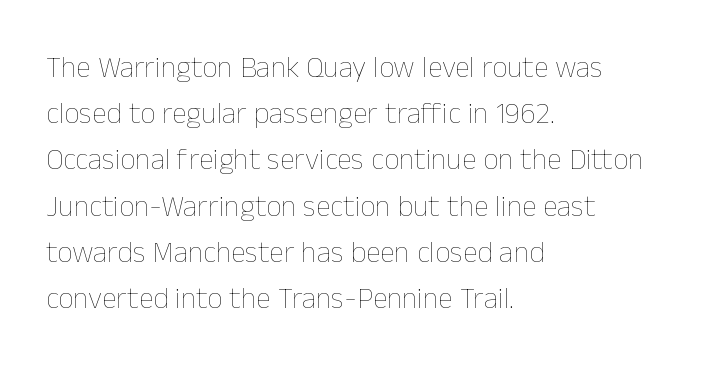
The image shows 30 px thin type, upright; set left-aligned, normal line spacing (1.54x), normal letter spacing, not underlined; low stroke contrast and a medium x-height.
